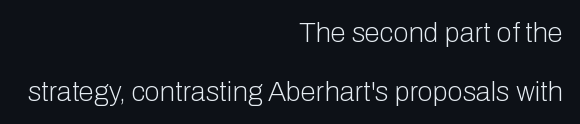
Ink coverage per letter is moderate at most. Serif or sans? Sans — the stroke terminals are bare. Students, note that the glyphs here touch the page at normal intervals. Leading is clearly above the norm, producing a sparse column. You can tell it's not italic because the verticals are truly vertical. Compared with a flush-left layout, this one pins lines to the opposite, right side.
